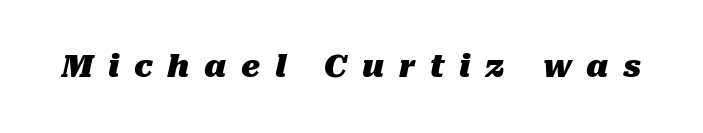
The image shows 31 px heavy type, italic (leaning right); set unusually wide letter spacing (+0.48 em), not underlined; medium stroke contrast and a medium x-height.
